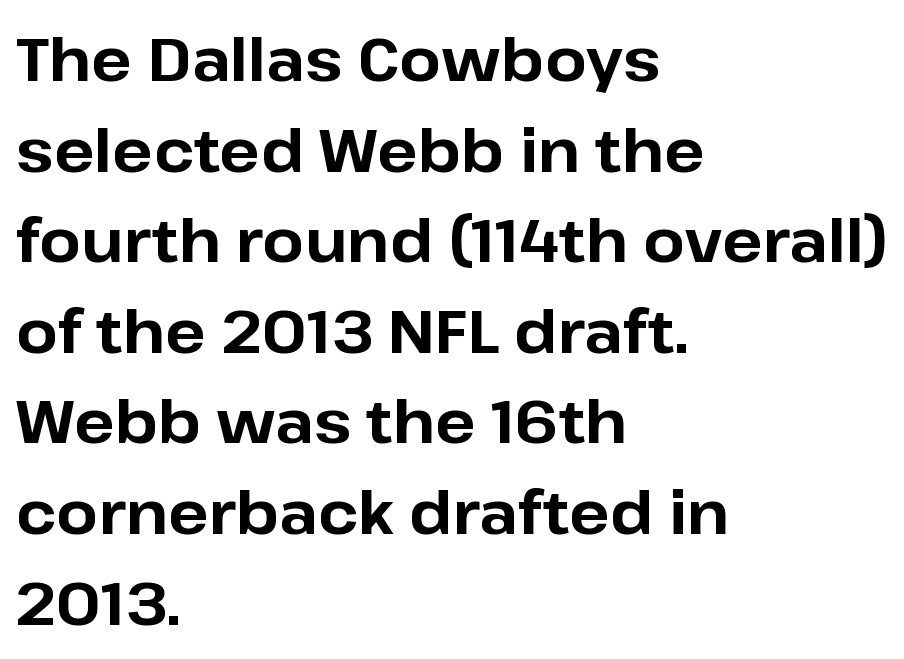
These lines keep a tight, regular rhythm from letter to letter. Notice how the passage keeps a crisp vertical edge on the left only. This sample uses a sans-serif face. Anything drawn beneath the words? Only blank space.
